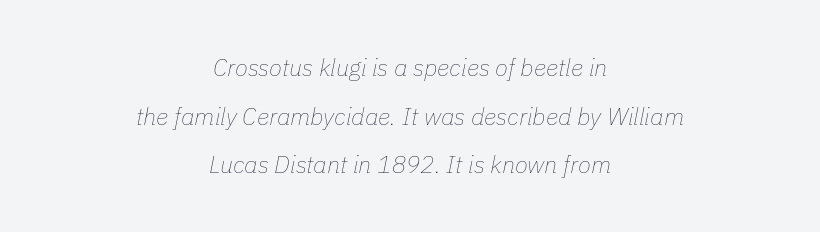
Tall strokes in this sample are angled rather than plumb. The paragraph shown floats in the horizontal middle. The gaps between neighbouring characters are ordinary and unremarkable. Underlining? Definitely not there. Is this a heavy cut? Hardly; it is regular or lighter.
